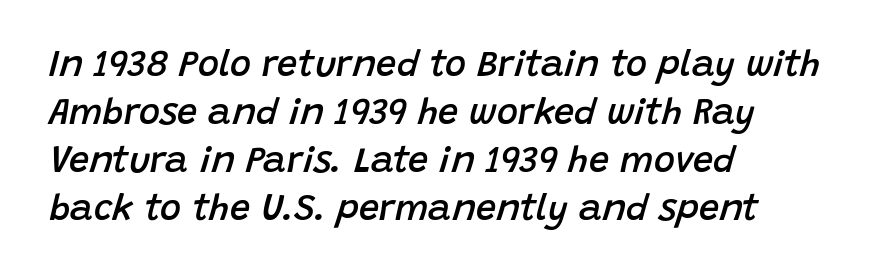
The image shows 36 px semibold type, italic (leaning right); set left-aligned, normal line spacing (1.33x), normal letter spacing, not underlined; low stroke contrast and a large x-height.
